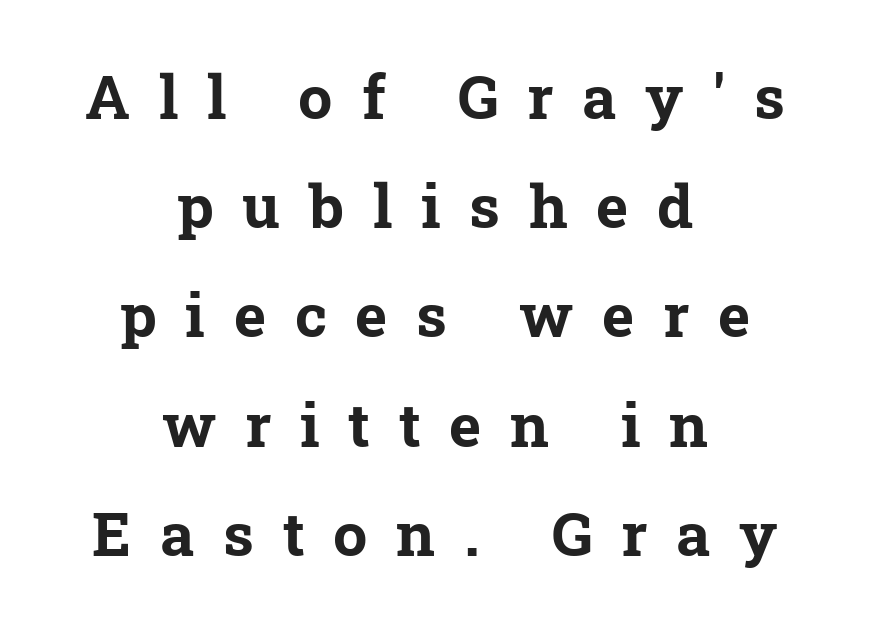
{"serif": "yes", "bold": "yes", "weight": "bold", "width": "normal", "stroke_contrast": "low", "x_height": "medium", "monospaced": "no", "underline": "no", "align": "center", "line_spacing_ratio": 1.79, "letter_spacing": "wide", "letter_spacing_em": 0.47, "glyph_px": 61}
